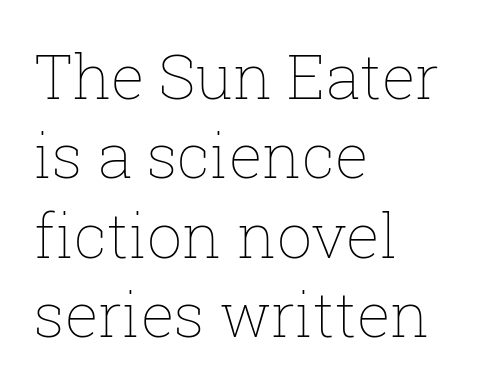
{"italic": "no", "bold": "no", "weight": "thin", "width": "normal", "stroke_contrast": "low", "x_height": "medium", "monospaced": "no", "underline": "no", "align": "left", "line_spacing": "normal", "line_spacing_ratio": 1.28, "letter_spacing": "normal", "letter_spacing_em": 0.0, "glyph_px": 62}
